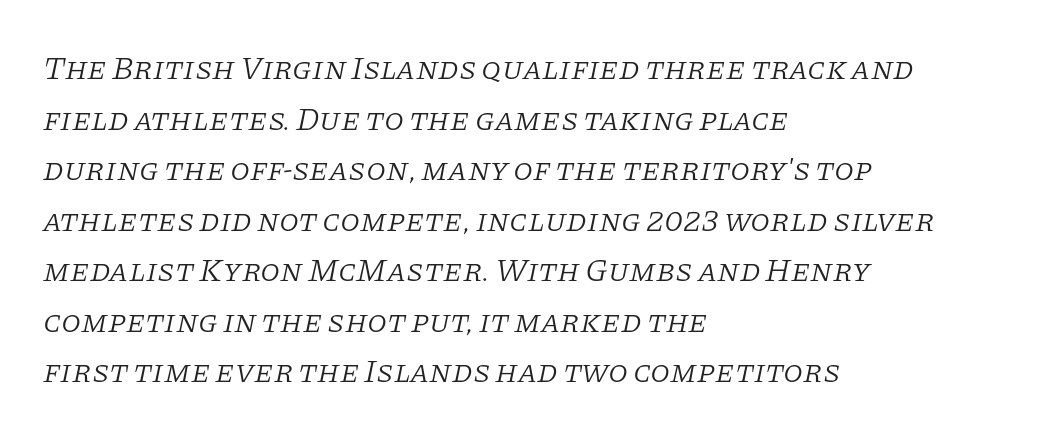
Q: Is the text bold? A: No.
Q: Is the text italic (slanted)? A: Yes, it leans right by about 11 degrees.
Q: Is the typeface a serif or a sans-serif typeface? A: Serif.
Q: Is the text underlined? A: No.
Q: How is the paragraph aligned? A: Left-aligned.
Q: Is the spacing between letters normal or unusually wide? A: Normal.
Q: Is the spacing between lines tight, normal or loose? A: Normal.
Q: Width (condensed, normal, or wide)? A: Normal.
Q: Stroke contrast? A: Low.
Q: x-height? A: Large.
Q: Monospaced? A: No.
